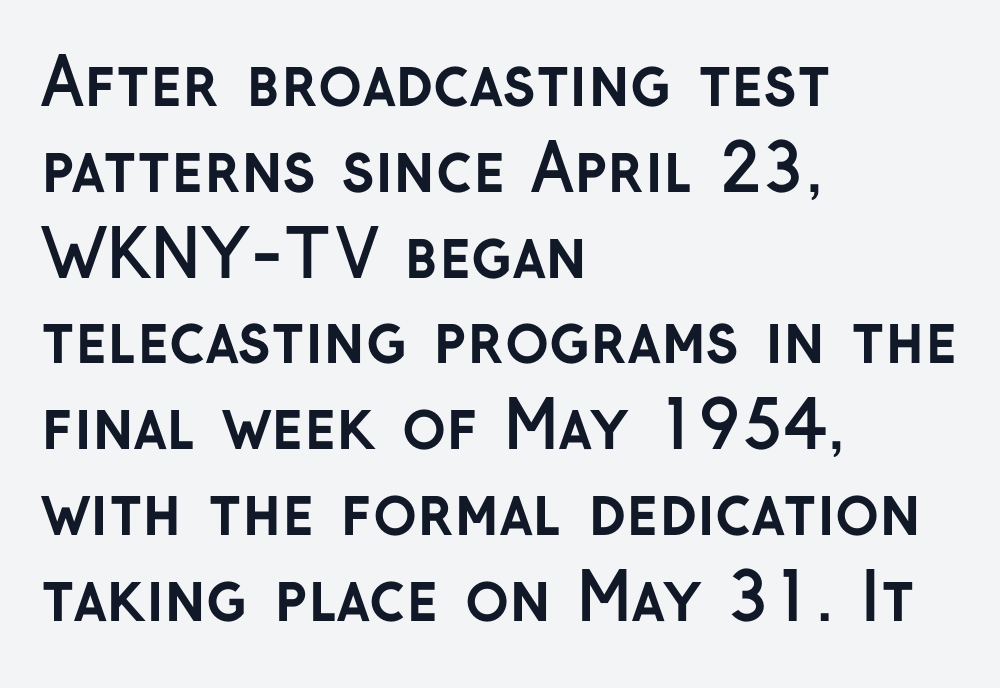
The image shows 65 px semibold sans-serif type, upright; set left-aligned, normal line spacing (1.32x), normal letter spacing, not underlined; low stroke contrast and a medium x-height.
